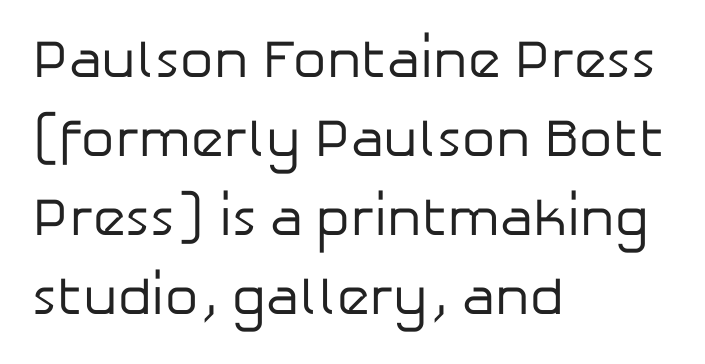
The image shows 53 px regular-weight sans-serif type, upright; set left-aligned, normal line spacing (1.49x), normal letter spacing, not underlined; low stroke contrast and a medium x-height.
